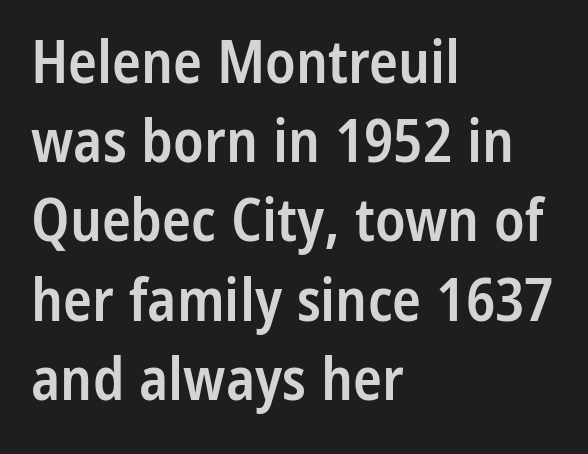
The image shows 60 px semibold, condensed sans-serif type, upright; set left-aligned, normal line spacing (1.32x), normal letter spacing, not underlined; low stroke contrast and a medium x-height.
